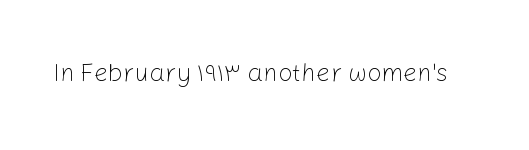
The image shows 25 px text type, upright; set normal letter spacing, not underlined.
